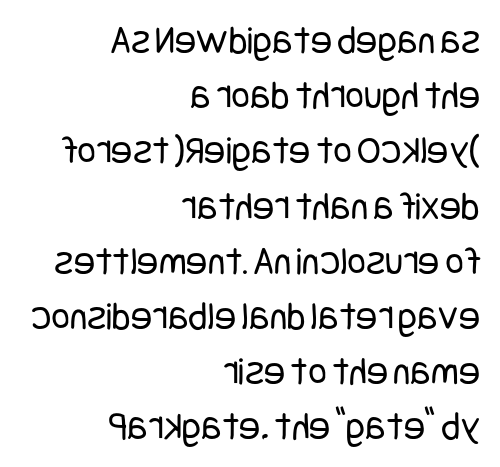
Q: Is the text bold? A: No.
Q: Is the text italic (slanted)? A: No, it is upright.
Q: Is the typeface a serif or a sans-serif typeface? A: Sans-serif.
Q: Is the text underlined? A: No.
Q: How is the paragraph aligned? A: Right-aligned.
Q: Is the spacing between letters normal or unusually wide? A: Normal.
Q: Is the spacing between lines tight, normal or loose? A: Normal.
Q: Width (condensed, normal, or wide)? A: Condensed.
Q: Stroke contrast? A: Low.
Q: x-height? A: Large.
